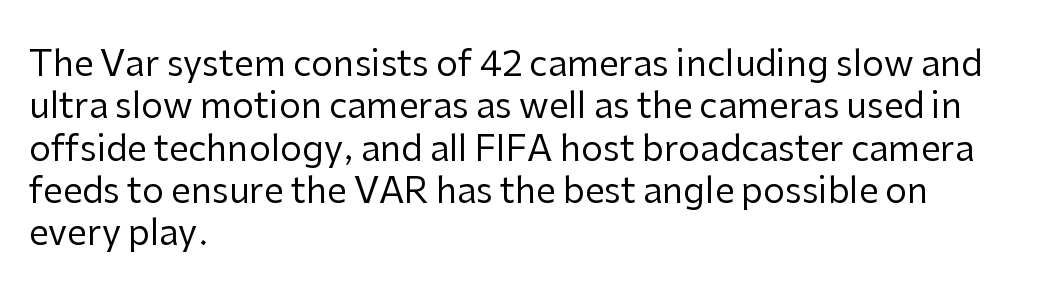
Q: Is the text bold? A: No.
Q: Is the text italic (slanted)? A: No, it is upright.
Q: Is the typeface a serif or a sans-serif typeface? A: Sans-serif.
Q: Is the text underlined? A: No.
Q: How is the paragraph aligned? A: Left-aligned.
Q: Is the spacing between letters normal or unusually wide? A: Normal.
Q: Width (condensed, normal, or wide)? A: Normal.
Q: Stroke contrast? A: Low.
Q: x-height? A: Medium.
Q: Monospaced? A: No.
